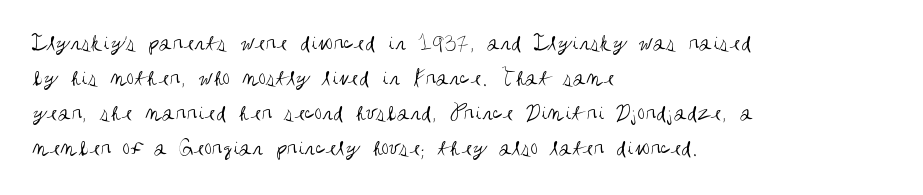
{"bold": "no", "underline": "no", "align": "left", "line_spacing": "normal", "line_spacing_ratio": 1.46, "letter_spacing": "normal", "letter_spacing_em": 0.0, "glyph_px": 24}
